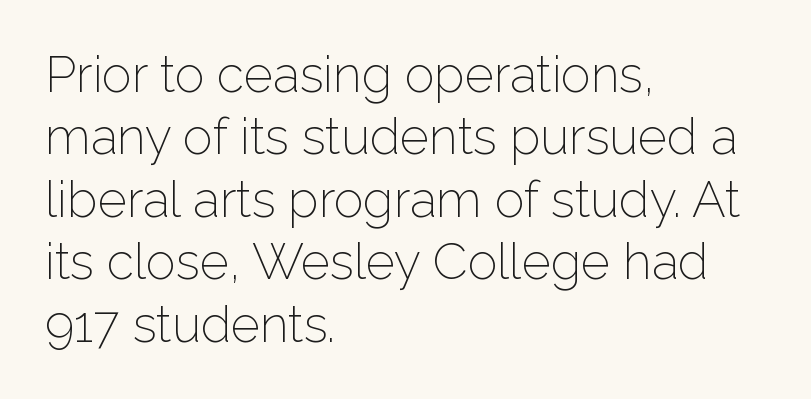
{"serif": "no", "italic": "no", "bold": "no", "weight": "light", "width": "normal", "stroke_contrast": "low", "x_height": "medium", "monospaced": "no", "underline": "no", "align": "left", "line_spacing": "normal", "line_spacing_ratio": 1.25, "letter_spacing": "normal", "letter_spacing_em": 0.0, "glyph_px": 50}
